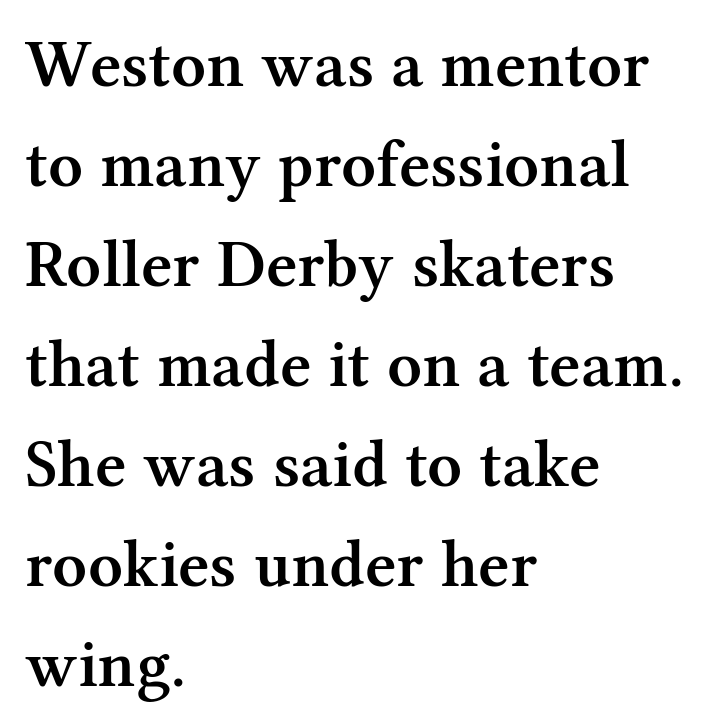
Q: Is the text bold? A: Semi-bold.
Q: Is the text italic (slanted)? A: No, it is upright.
Q: Is the typeface a serif or a sans-serif typeface? A: Serif.
Q: Is the text underlined? A: No.
Q: How is the paragraph aligned? A: Left-aligned.
Q: Is the spacing between letters normal or unusually wide? A: Normal.
Q: Is the spacing between lines tight, normal or loose? A: Normal.
Q: Width (condensed, normal, or wide)? A: Normal.
Q: Stroke contrast? A: Medium.
Q: x-height? A: Medium.
Q: Monospaced? A: No.
